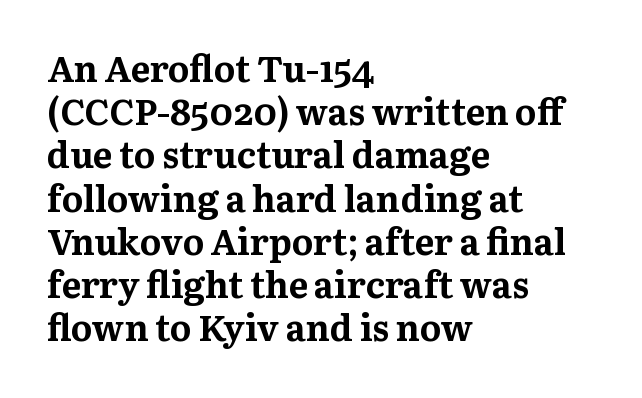
{"serif": "yes", "italic": "no", "bold": "yes", "weight": "bold", "width": "normal", "stroke_contrast": "medium", "x_height": "medium", "monospaced": "no", "underline": "no", "align": "left", "line_spacing_ratio": 1.2, "letter_spacing": "normal", "letter_spacing_em": 0.0, "glyph_px": 36}
